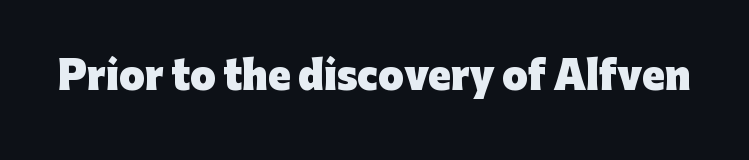
{"serif": "no", "italic": "no", "bold": "yes", "weight": "heavy", "width": "normal", "stroke_contrast": "low", "x_height": "medium", "monospaced": "no", "underline": "no", "letter_spacing": "normal", "letter_spacing_em": 0.0, "glyph_px": 37}
